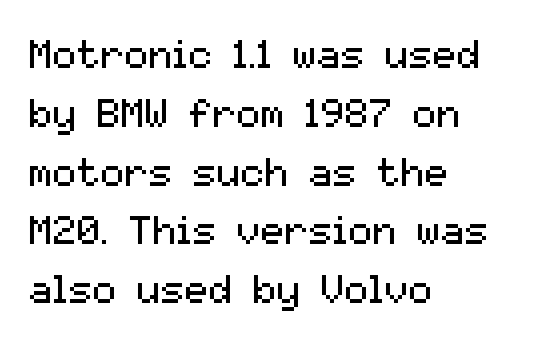
Q: Is the text bold? A: No.
Q: Is the text italic (slanted)? A: No, it is upright.
Q: Is the typeface a serif or a sans-serif typeface? A: Sans-serif.
Q: Is the text underlined? A: No.
Q: How is the paragraph aligned? A: Left-aligned.
Q: Is the spacing between letters normal or unusually wide? A: Normal.
Q: Is the spacing between lines tight, normal or loose? A: Normal.
Q: Width (condensed, normal, or wide)? A: Normal.
Q: Stroke contrast? A: Medium.
Q: x-height? A: Medium.
Q: Monospaced? A: No.
